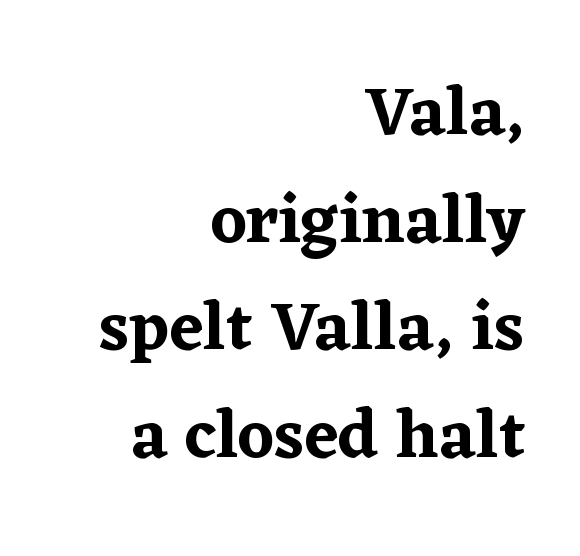
The image shows 69 px serif type, upright; set right-aligned, normal line spacing (1.56x), normal letter spacing, not underlined; low stroke contrast and a medium x-height.
